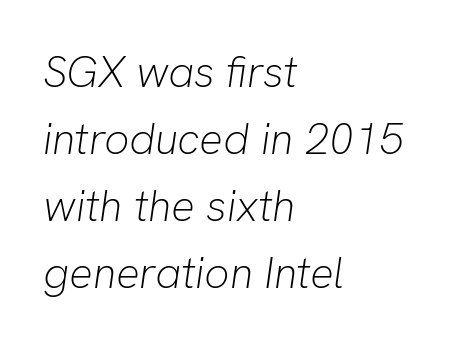
The letters advance in unequal steps, a hallmark of proportional type. The gaps between neighbouring characters are ordinary and unremarkable. Vertically, the passage feels balanced, rows spaced as you'd expect. Layout note: lines flush left. Bare-footed words on every line. A quiet, ordinary-to-light weight characterises the typeface.
